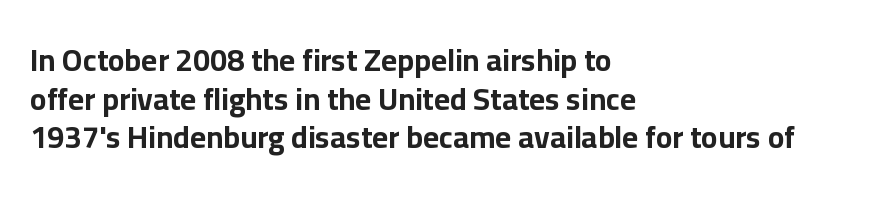
The image shows 31 px bold sans-serif type, upright; set left-aligned, normal line spacing (1.25x), normal letter spacing, not underlined; low stroke contrast and a medium x-height.
